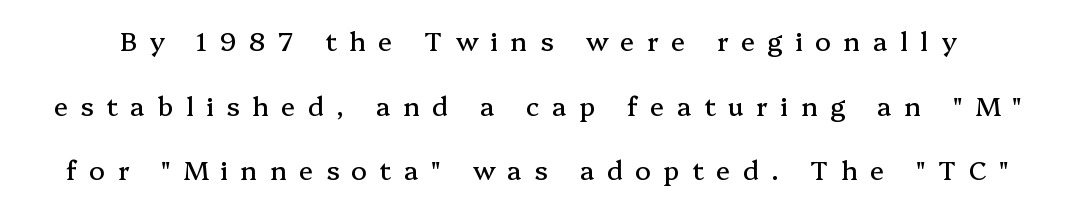
Q: Is the text italic (slanted)? A: No, it is upright.
Q: Is the text underlined? A: No.
Q: Is the spacing between letters normal or unusually wide? A: Unusually wide.
Q: Is the spacing between lines tight, normal or loose? A: Loose.
